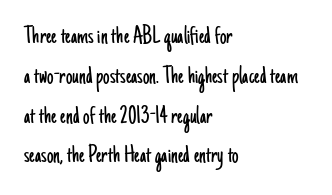
Nobody touched the tracking dial on this one. Line starts are locked; line ends wander. The block of text has a typical density, with ordinary space between rows. The glyphs are unaccompanied by any horizontal stroke below them. Notice how the stems are strictly vertical — no italics here. These glyphs show unthickened strokes, regular width or finer.
